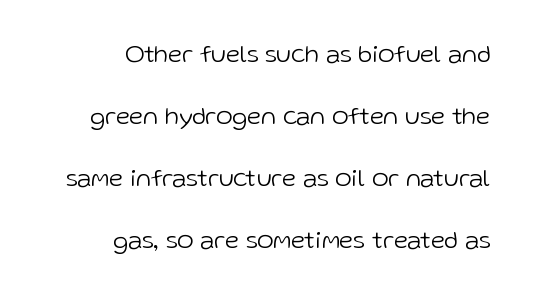
{"italic": "no", "bold": "no", "underline": "no", "align": "right", "line_spacing": "loose", "line_spacing_ratio": 2.48, "letter_spacing": "normal", "letter_spacing_em": 0.0, "glyph_px": 25}
